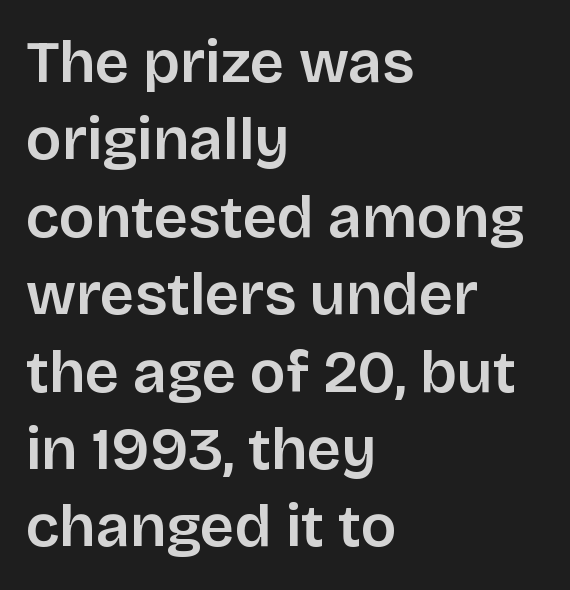
Slightly chunky letters — semibold, I'd say, not full bold. This rendering uses left alignment, leaving the right contour irregular. Vertically, the passage feels balanced, rows spaced as you'd expect. Tall strokes in this sample are plumb rather than angled. Letter spacing: default. You could not count columns in this text — the font is proportionally spaced.
